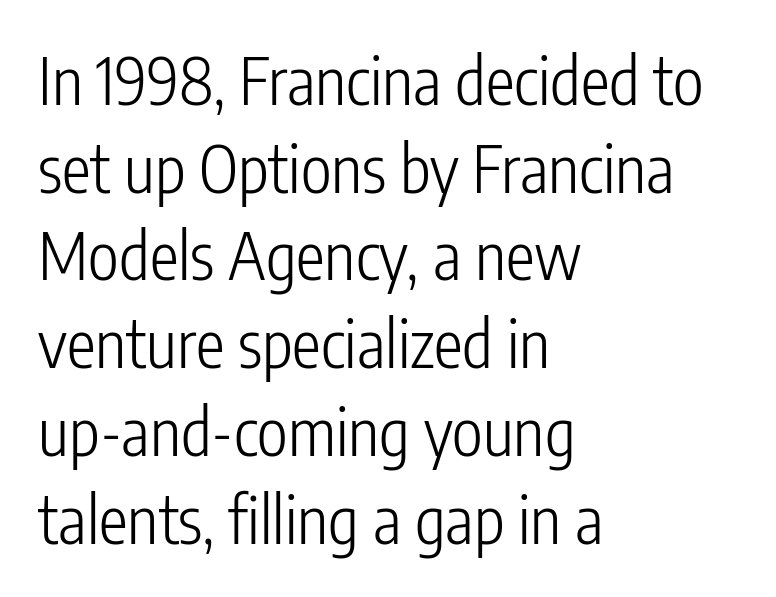
This sample uses an upright cut, with every glyph sitting square on the baseline. The paragraph shown leans on its left margin. The rows are spaced the way most documents space them. Bare-footed words on every line. To sum up the face: it is a sans, with no serifs. In terms of letterspacing, this is plain default setting.
